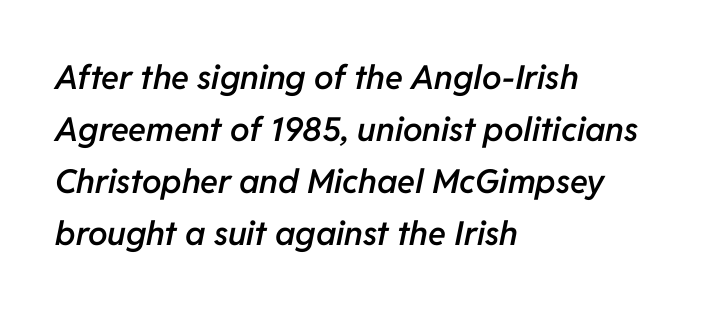
{"italic": "yes", "lean": "right", "slant_degrees": 11, "bold": "semi", "weight": "semibold", "width": "normal", "stroke_contrast": "low", "x_height": "medium", "monospaced": "no", "underline": "no", "align": "left", "line_spacing": "normal", "line_spacing_ratio": 1.58, "letter_spacing": "normal", "letter_spacing_em": 0.0, "glyph_px": 33}
